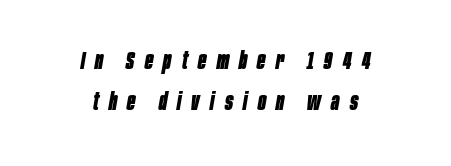
The image shows 24 px bold type, italic (leaning right); set centered, line spacing 1.72x, unusually wide letter spacing (+0.43 em), not underlined.
